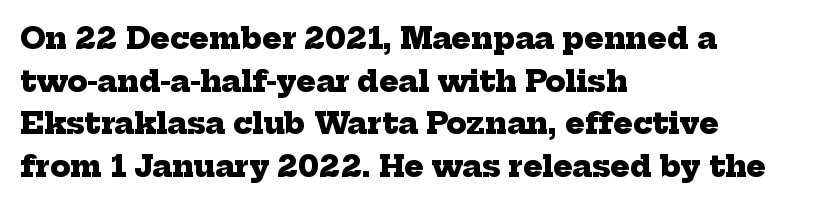
The image shows 29 px heavy serif type; set left-aligned, normal line spacing (1.47x), normal letter spacing, not underlined; low stroke contrast and a medium x-height.
